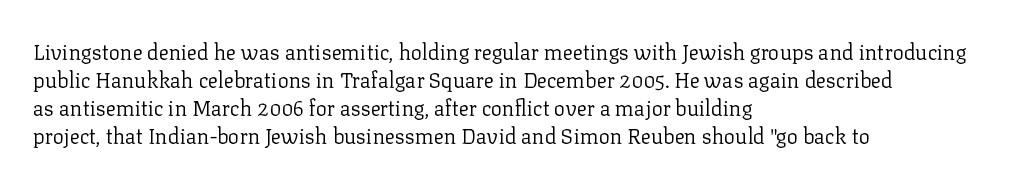
Q: Is the text bold? A: No.
Q: Is the text italic (slanted)? A: No, it is upright.
Q: Is the text underlined? A: No.
Q: How is the paragraph aligned? A: Left-aligned.
Q: Is the spacing between letters normal or unusually wide? A: Normal.
Q: Is the spacing between lines tight, normal or loose? A: Normal.
